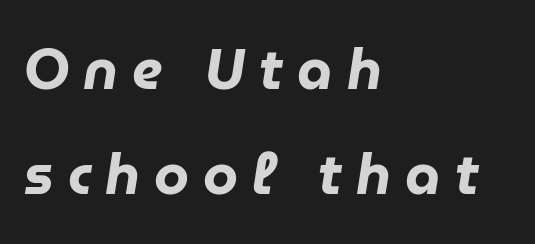
The image shows 56 px heavy type, italic (leaning right); set left-aligned, line spacing 1.88x, unusually wide letter spacing (+0.25 em), not underlined; low stroke contrast and a medium x-height.
